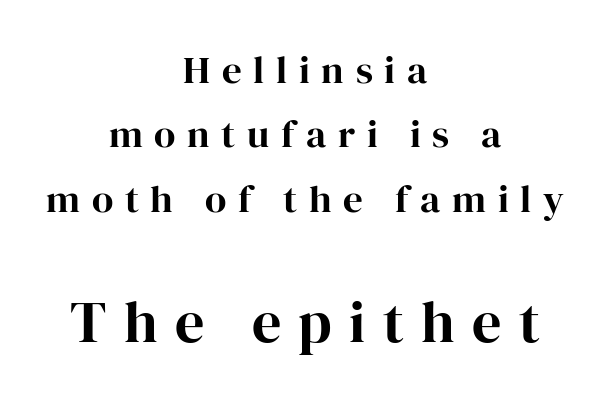
Italic: no, the glyphs are upright roman. The text was rendered using a seriffed face with decorative stroke endings. Character widths vary here, with narrow letters taking less room than wide ones. The space between consecutive lines is moderate. If you folded the block vertically in half, each line would mirror itself in length. Any mark beneath the type? The region is blank.
